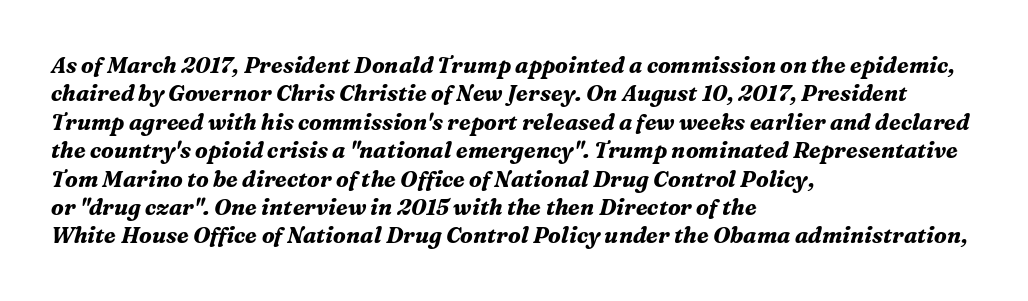
Q: Is the text bold? A: Yes.
Q: Is the text italic (slanted)? A: Yes, it leans right by about 16 degrees.
Q: Is the text underlined? A: No.
Q: How is the paragraph aligned? A: Left-aligned.
Q: Is the spacing between letters normal or unusually wide? A: Normal.
Q: Is the spacing between lines tight, normal or loose? A: Normal.
